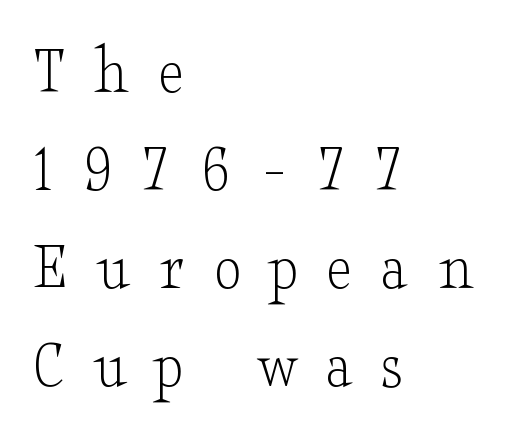
Q: Is the text bold? A: No.
Q: Is the text italic (slanted)? A: No, it is upright.
Q: Is the typeface a serif or a sans-serif typeface? A: Serif.
Q: Is the text underlined? A: No.
Q: How is the paragraph aligned? A: Left-aligned.
Q: Is the spacing between letters normal or unusually wide? A: Unusually wide.
Q: Is the spacing between lines tight, normal or loose? A: Normal.
Q: Width (condensed, normal, or wide)? A: Wide.
Q: Stroke contrast? A: Low.
Q: x-height? A: Small.
Q: Monospaced? A: No.
